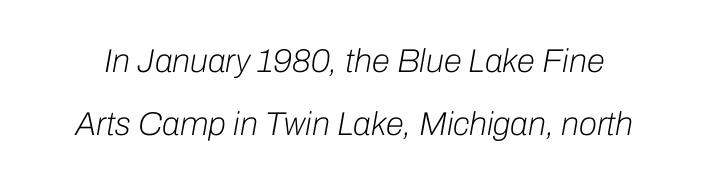
The image shows 33 px light type, italic (leaning right); set loose line spacing (1.9x), normal letter spacing, not underlined; low stroke contrast and a medium x-height.
